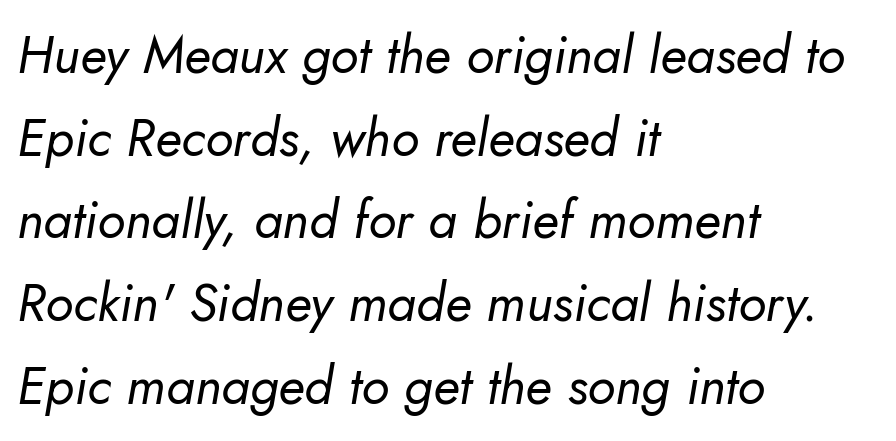
The image shows 52 px regular-weight type, italic (leaning right); set left-aligned, normal line spacing (1.59x), normal letter spacing, not underlined; low stroke contrast and a small x-height.
